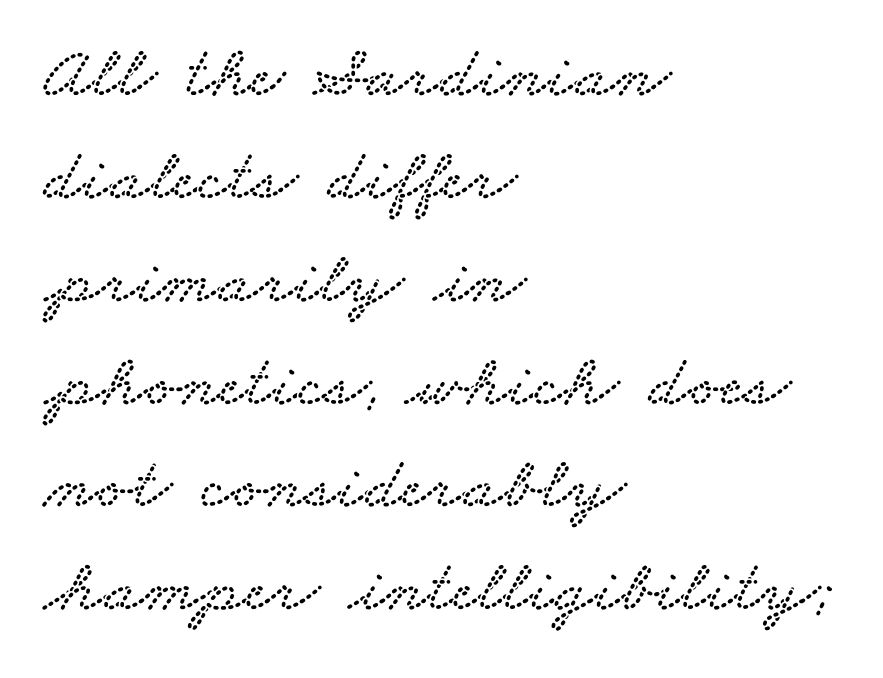
Q: Is the typeface a serif or a sans-serif typeface? A: Serif.
Q: Is the text underlined? A: No.
Q: How is the paragraph aligned? A: Left-aligned.
Q: Is the spacing between letters normal or unusually wide? A: Normal.
Q: Is the spacing between lines tight, normal or loose? A: Normal.
Q: Width (condensed, normal, or wide)? A: Wide.
Q: Stroke contrast? A: Low.
Q: x-height? A: Small.
Q: Monospaced? A: No.
